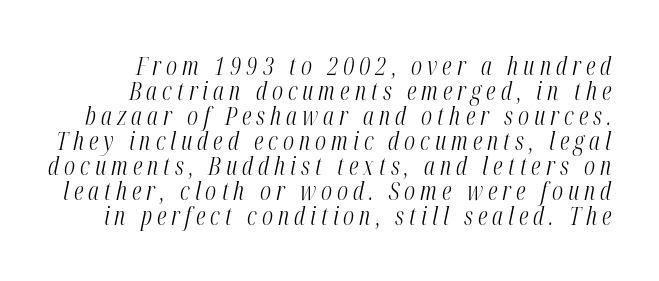
Quick note: underline off. Honestly, the rows look squashed on top of each other. The font is comparable to plain body text, perhaps lighter. Looking at the ascenders, they clearly lean.
